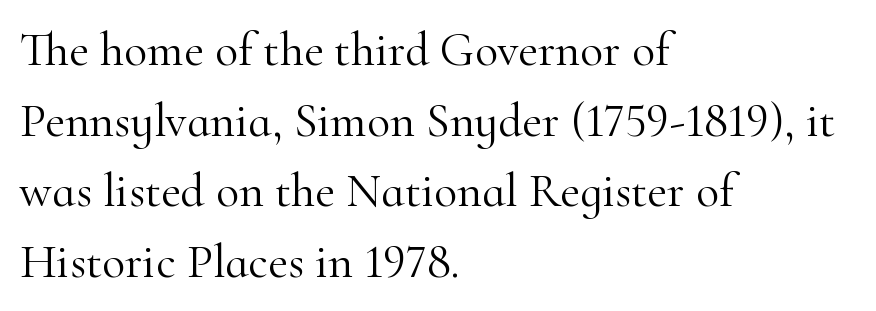
{"serif": "yes", "italic": "no", "bold": "no", "weight": "light", "width": "normal", "stroke_contrast": "high", "x_height": "small", "monospaced": "no", "underline": "no", "align": "left", "line_spacing": "normal", "line_spacing_ratio": 1.47, "letter_spacing": "normal", "letter_spacing_em": 0.0, "glyph_px": 48}
